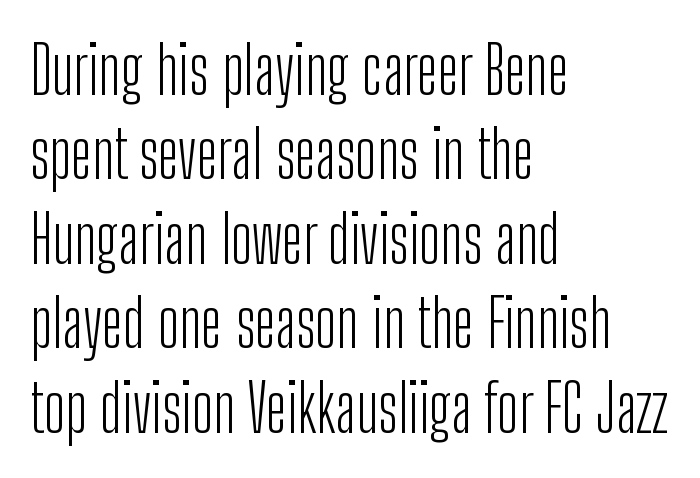
{"serif": "no", "italic": "no", "bold": "no", "weight": "light", "width": "condensed", "stroke_contrast": "low", "x_height": "medium", "monospaced": "no", "underline": "no", "align": "left", "line_spacing": "normal", "line_spacing_ratio": 1.28, "letter_spacing": "normal", "letter_spacing_em": 0.0, "glyph_px": 66}
